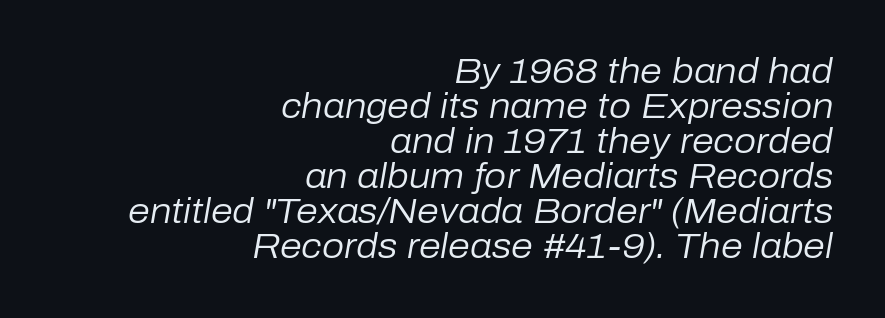
{"italic": "yes", "lean": "right", "slant_degrees": 10, "bold": "no", "weight": "regular", "width": "normal", "stroke_contrast": "low", "x_height": "medium", "monospaced": "no", "underline": "no", "align": "right", "line_spacing": "tight", "line_spacing_ratio": 1.0, "letter_spacing": "normal", "letter_spacing_em": 0.0, "glyph_px": 35}
